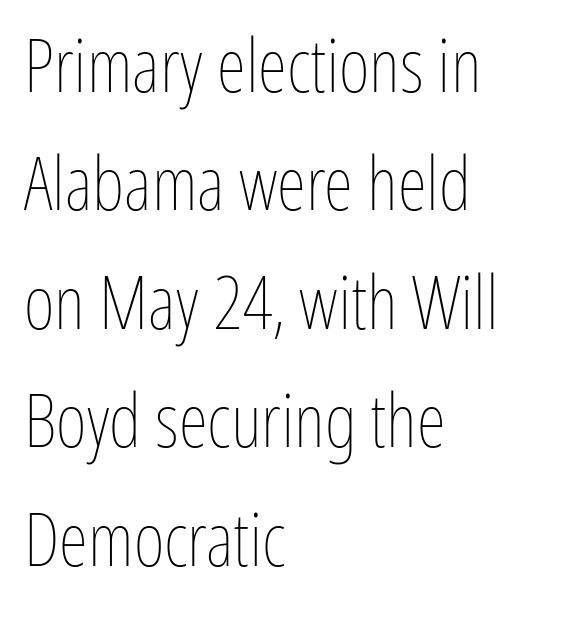
{"italic": "no", "bold": "no", "weight": "thin", "width": "condensed", "stroke_contrast": "low", "x_height": "medium", "monospaced": "no", "underline": "no", "align": "left", "line_spacing": "normal", "line_spacing_ratio": 1.58, "letter_spacing": "normal", "letter_spacing_em": 0.0, "glyph_px": 75}
